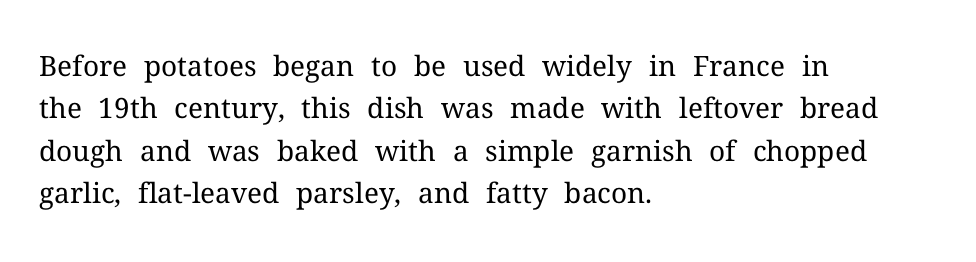
{"serif": "yes", "italic": "no", "bold": "no", "weight": "regular", "width": "normal", "stroke_contrast": "medium", "x_height": "medium", "monospaced": "no", "underline": "no", "align": "left", "line_spacing": "normal", "line_spacing_ratio": 1.51, "letter_spacing": "normal", "letter_spacing_em": 0.0, "glyph_px": 28}
